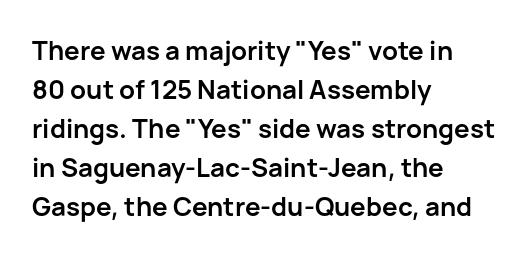
Q: Is the text bold? A: Yes.
Q: Is the text italic (slanted)? A: No, it is upright.
Q: Is the text underlined? A: No.
Q: How is the paragraph aligned? A: Left-aligned.
Q: Is the spacing between letters normal or unusually wide? A: Normal.
Q: Is the spacing between lines tight, normal or loose? A: Normal.
